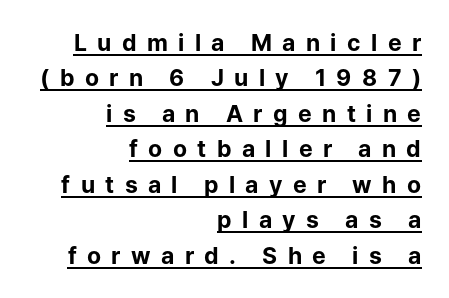
If you measured baseline to baseline, you'd find a middling distance. A baseline rule has been typeset under these characters. This is heavy type, rendered in bold. The tracking reads as deliberately expanded to a designer's eye.
